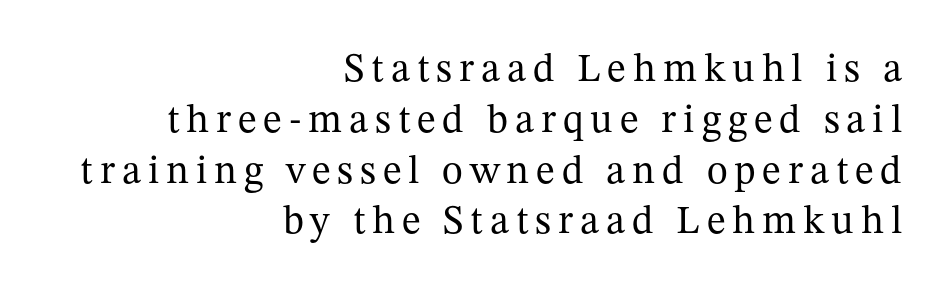
The image shows 40 px regular-weight serif type, upright; set right-aligned, normal line spacing (1.27x), not underlined; medium stroke contrast and a medium x-height.
